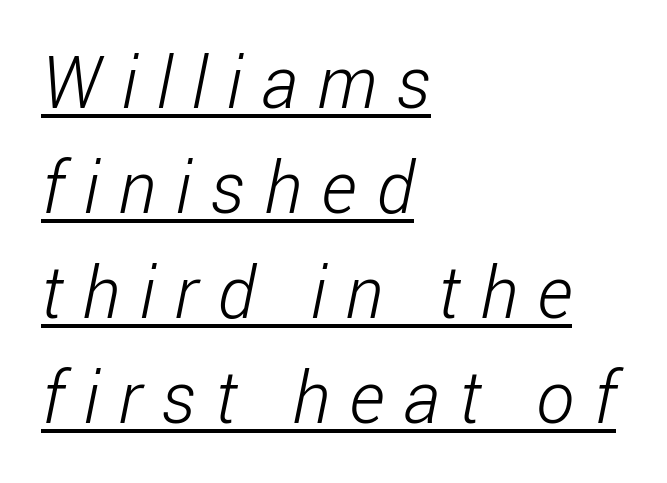
Emphasis is given by a line drawn under the lettering. The typeface has the unassuming heft of standard copy or less. Loose tracking; the words dissolve into strings of separated letters. Caption: multi-line text, flush left, ragged right. Each letter keeps its own natural width here, so spacing adapts to shape. Summary of vertical rhythm: regular, with standard interline spacing.
